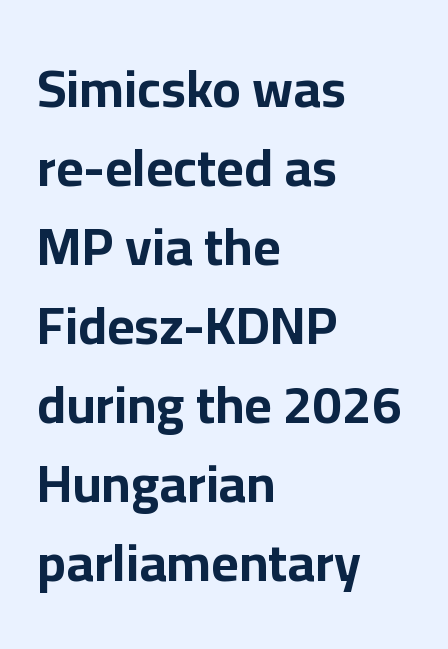
Q: Is the text bold? A: Yes.
Q: Is the text italic (slanted)? A: No, it is upright.
Q: Is the typeface a serif or a sans-serif typeface? A: Sans-serif.
Q: Is the text underlined? A: No.
Q: How is the paragraph aligned? A: Left-aligned.
Q: Is the spacing between letters normal or unusually wide? A: Normal.
Q: Is the spacing between lines tight, normal or loose? A: Normal.
Q: Width (condensed, normal, or wide)? A: Normal.
Q: Stroke contrast? A: Low.
Q: x-height? A: Medium.
Q: Monospaced? A: No.
